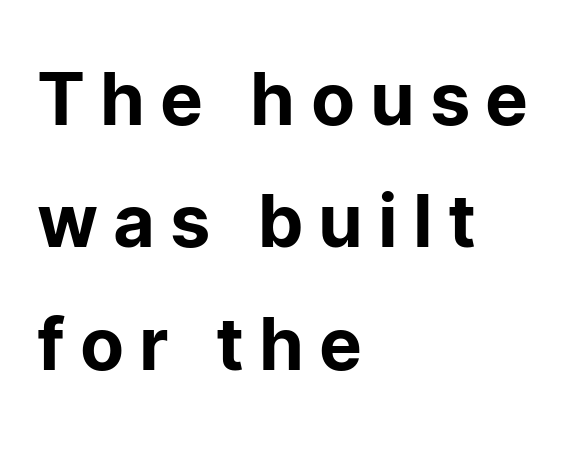
This is roman type, the default non-slanted kind. Grotesque or geometric, the face here clearly has no serifs. The rows are spaced the way most documents space them. The face used here is proportionally spaced, like ordinary book or web type.
